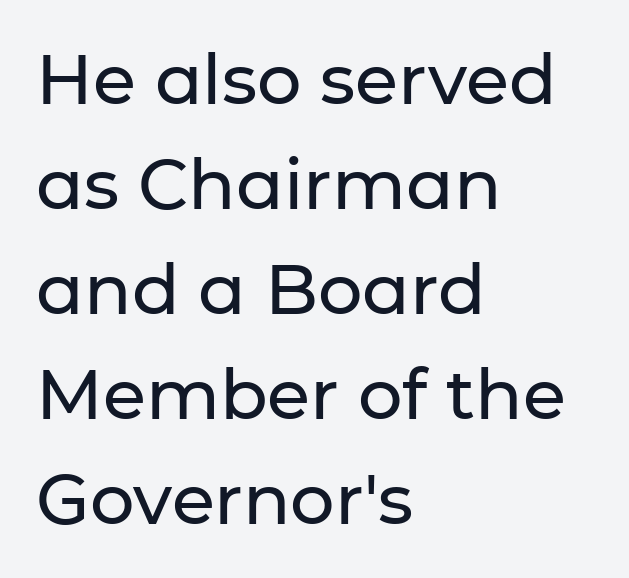
{"serif": "no", "italic": "no", "width": "normal", "stroke_contrast": "low", "x_height": "medium", "monospaced": "no", "underline": "no", "align": "left", "line_spacing": "normal", "line_spacing_ratio": 1.5, "letter_spacing": "normal", "letter_spacing_em": 0.0, "glyph_px": 70}
